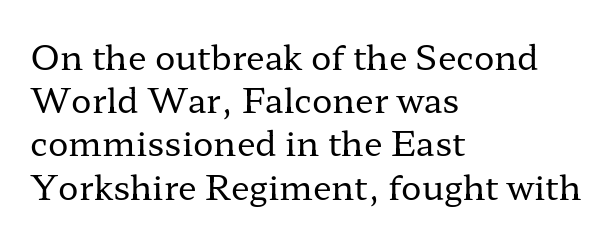
{"serif": "yes", "italic": "no", "bold": "no", "weight": "regular", "width": "wide", "stroke_contrast": "low", "x_height": "medium", "monospaced": "no", "underline": "no", "align": "left", "line_spacing": "normal", "line_spacing_ratio": 1.27, "letter_spacing": "normal", "letter_spacing_em": 0.0, "glyph_px": 34}
